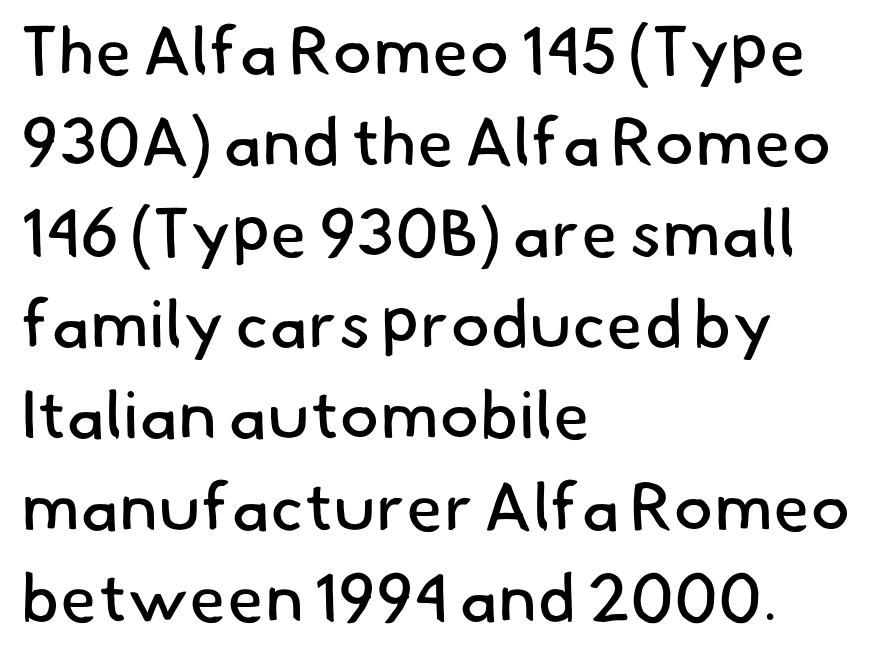
Spacing between characters is what you'd get straight out of the box. A classic flush-left, rag-right setting is used for this passage. The typeface has the unassuming heft of standard copy or less. Proportional: the letters do not fall into vertical columns. No feet cap the strokes, marking this as sans-serif type.
